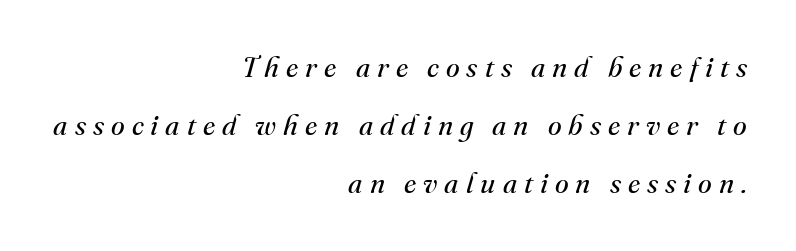
Q: Is the text bold? A: No.
Q: Is the text italic (slanted)? A: Yes, it leans right by about 16 degrees.
Q: Is the typeface a serif or a sans-serif typeface? A: Serif.
Q: Is the text underlined? A: No.
Q: How is the paragraph aligned? A: Right-aligned.
Q: Is the spacing between letters normal or unusually wide? A: Unusually wide.
Q: Is the spacing between lines tight, normal or loose? A: Loose.
Q: Width (condensed, normal, or wide)? A: Normal.
Q: Stroke contrast? A: Medium.
Q: x-height? A: Small.
Q: Monospaced? A: No.
